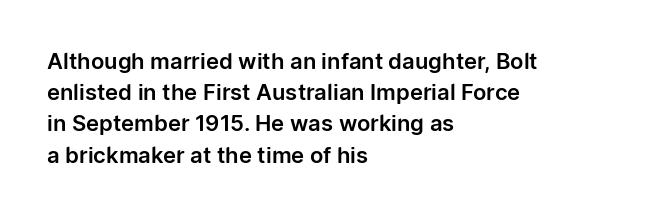
Q: Is the text italic (slanted)? A: No, it is upright.
Q: Is the text underlined? A: No.
Q: How is the paragraph aligned? A: Left-aligned.
Q: Is the spacing between letters normal or unusually wide? A: Normal.
Q: Is the spacing between lines tight, normal or loose? A: Normal.
